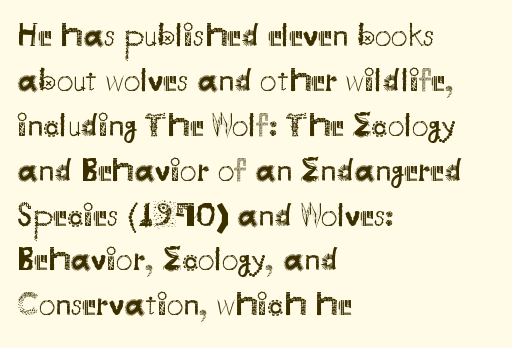
Line starts are locked; line ends wander. Spacing verdict: proportional, widths tailored to each character. Stroke mass is kept to a normal reading level or below. A typesetter would call this zero additional tracking. The foot of each line stays bare and open. The axis of the letterforms is exactly vertical.
